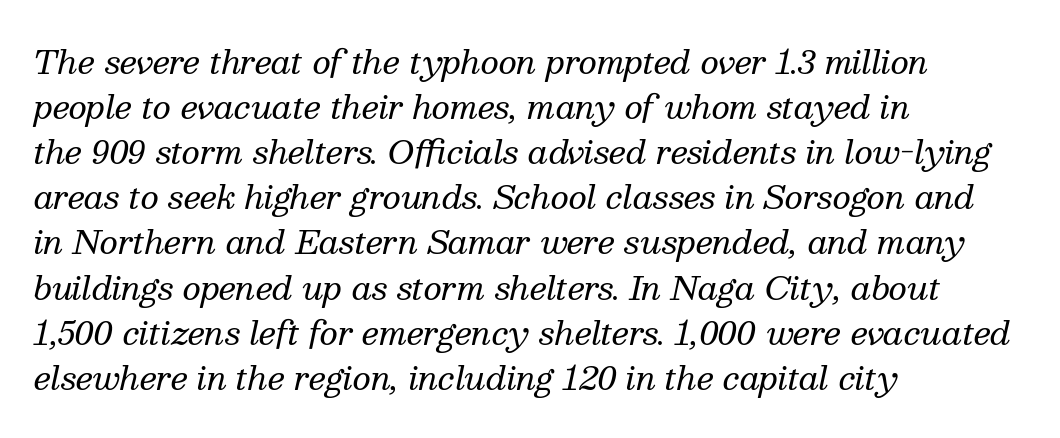
The image shows 32 px regular-weight serif type, italic (leaning right); set left-aligned, normal line spacing (1.41x), normal letter spacing, not underlined; medium stroke contrast and a medium x-height.
